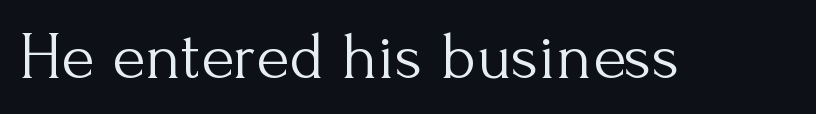
Q: Is the text bold? A: No.
Q: Is the text italic (slanted)? A: No, it is upright.
Q: Is the typeface a serif or a sans-serif typeface? A: Serif.
Q: Is the text underlined? A: No.
Q: Is the spacing between letters normal or unusually wide? A: Normal.
Q: Width (condensed, normal, or wide)? A: Normal.
Q: Stroke contrast? A: Medium.
Q: x-height? A: Small.
Q: Monospaced? A: No.
